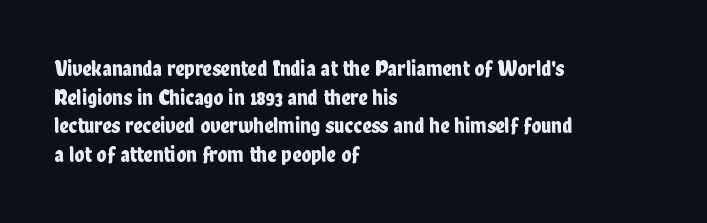
Quick note: not italic, upright. The letters sit at their default tracking, neither squeezed nor spread. The space between consecutive lines is moderate. This sample is left-justified, so line endings fall wherever the words run out. The string is rendered with underlining switched off.
